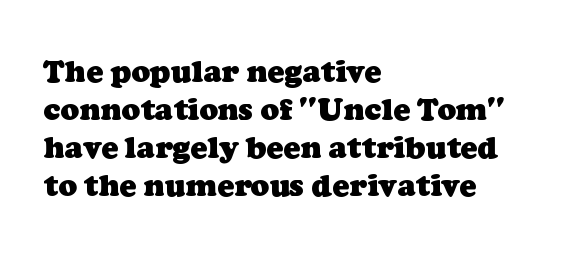
{"serif": "yes", "bold": "yes", "weight": "heavy", "width": "normal", "stroke_contrast": "low", "x_height": "medium", "monospaced": "no", "underline": "no", "align": "left", "line_spacing_ratio": 1.23, "letter_spacing": "normal", "letter_spacing_em": 0.0, "glyph_px": 31}
